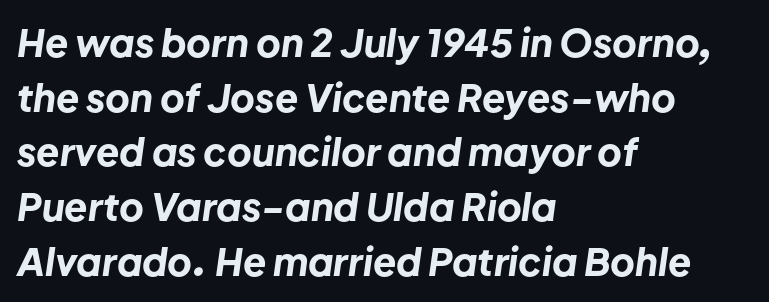
Q: Is the text bold? A: Yes.
Q: Is the text italic (slanted)? A: Yes, it leans right by about 8 degrees.
Q: Is the text underlined? A: No.
Q: How is the paragraph aligned? A: Left-aligned.
Q: Is the spacing between letters normal or unusually wide? A: Normal.
Q: Is the spacing between lines tight, normal or loose? A: Normal.
Q: Width (condensed, normal, or wide)? A: Normal.
Q: Stroke contrast? A: Low.
Q: x-height? A: Medium.
Q: Monospaced? A: No.
